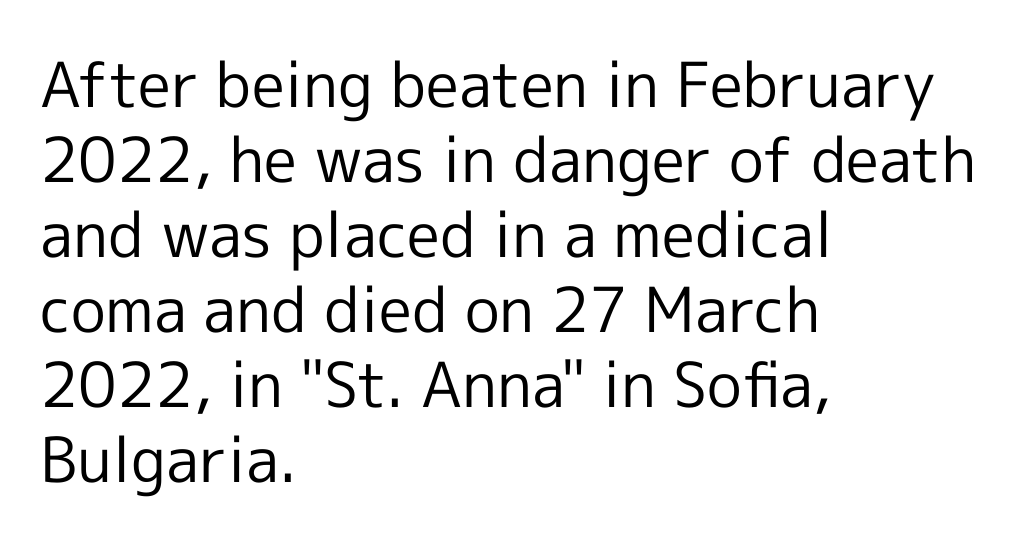
{"serif": "no", "italic": "no", "bold": "no", "weight": "regular", "width": "normal", "x_height": "medium", "monospaced": "no", "underline": "no", "align": "left", "line_spacing_ratio": 1.21, "letter_spacing": "normal", "letter_spacing_em": 0.0, "glyph_px": 62}
